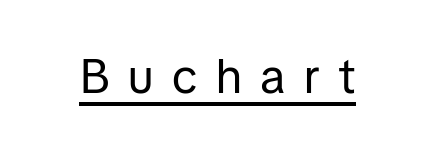
The image shows 48 px regular-weight sans-serif type, upright; set unusually wide letter spacing (+0.39 em), underlined; low stroke contrast and a medium x-height.
